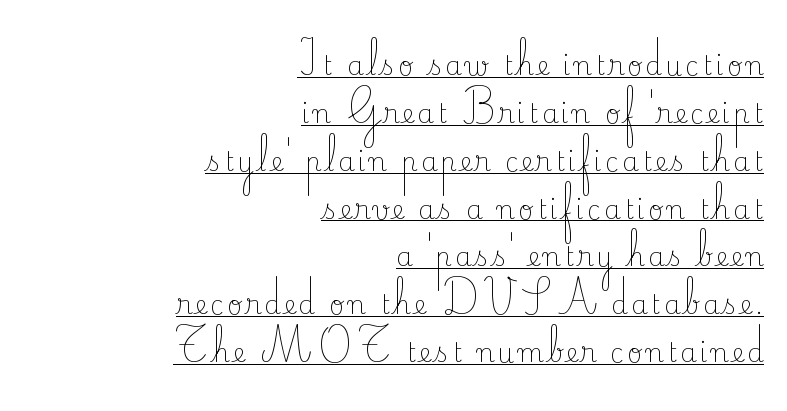
{"italic": "no", "bold": "no", "underline": "yes", "align": "right", "line_spacing_ratio": 1.84, "glyph_px": 26}
